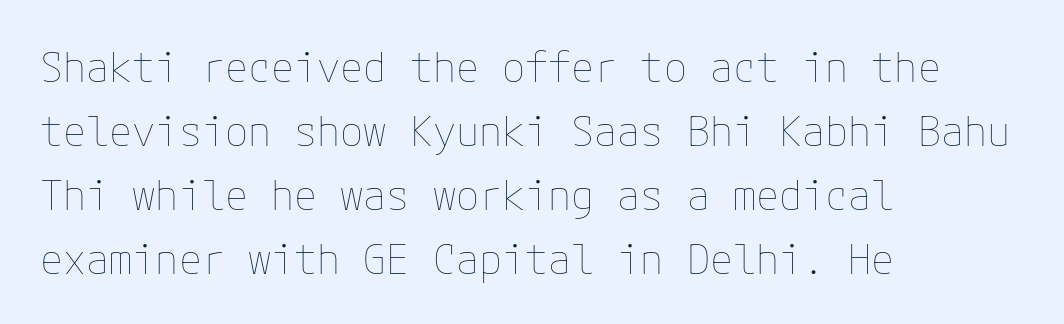
{"italic": "no", "bold": "no", "weight": "thin", "width": "normal", "stroke_contrast": "low", "x_height": "medium", "underline": "no", "align": "left", "line_spacing": "normal", "line_spacing_ratio": 1.52, "letter_spacing": "normal", "letter_spacing_em": 0.0, "glyph_px": 42}
